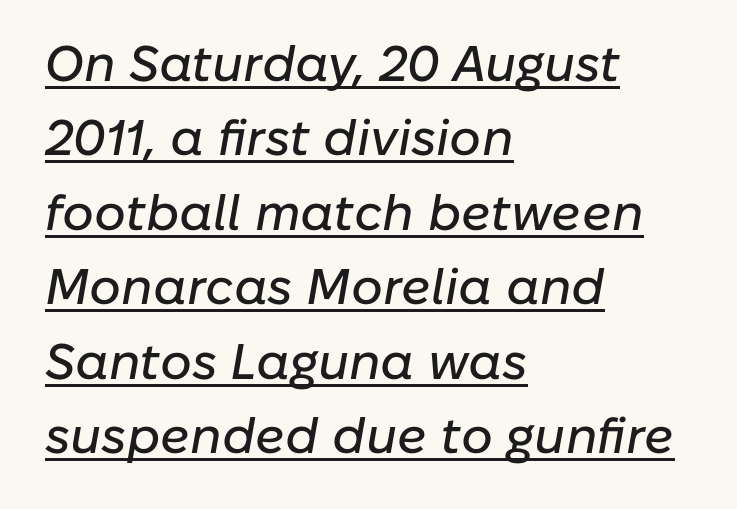
Is the letter spacing exaggerated? No — it looks like the ordinary default. Notice how descenders clear the ascenders below comfortably — that's standard leading. Glance below the letters and you will spot a drawn line. The rendering applies a slant to the glyphs. A student would call this left alignment; a typographer would say flush left, rag right. Note the varied advance widths — an 'i' is clearly narrower than an 'm'.
